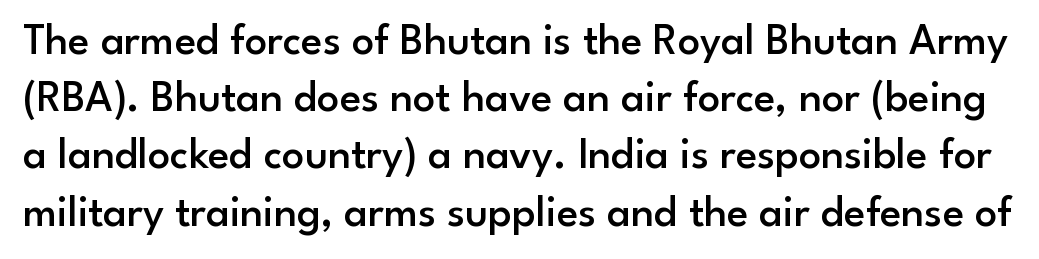
Q: Is the text bold? A: Semi-bold.
Q: Is the text italic (slanted)? A: No, it is upright.
Q: Is the typeface a serif or a sans-serif typeface? A: Sans-serif.
Q: Is the text underlined? A: No.
Q: Is the spacing between letters normal or unusually wide? A: Normal.
Q: Is the spacing between lines tight, normal or loose? A: Normal.
Q: Width (condensed, normal, or wide)? A: Normal.
Q: Stroke contrast? A: Low.
Q: x-height? A: Small.
Q: Monospaced? A: No.
